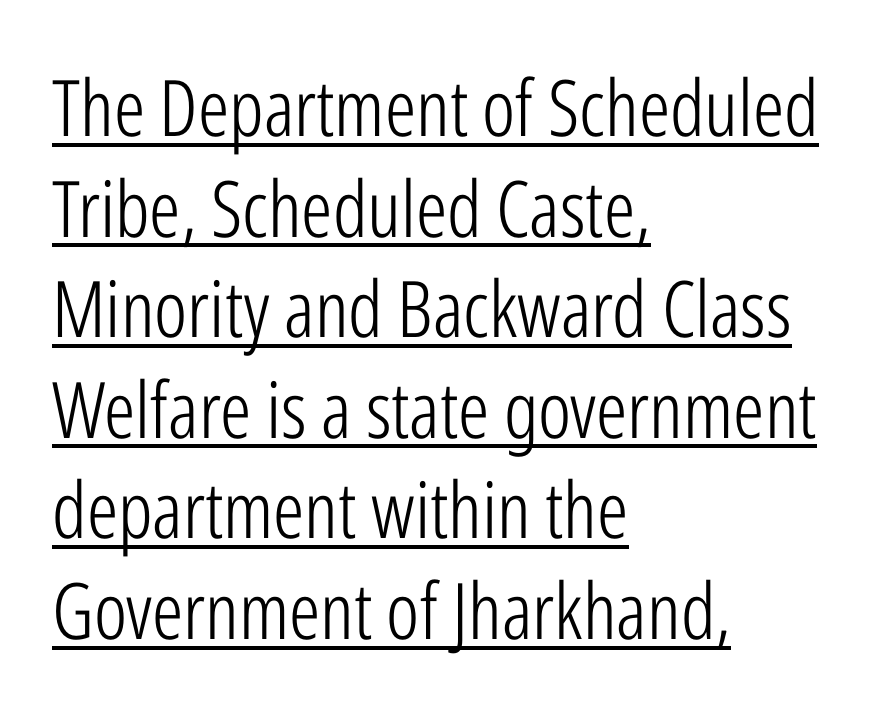
Q: Is the text bold? A: No.
Q: Is the text italic (slanted)? A: No, it is upright.
Q: Is the typeface a serif or a sans-serif typeface? A: Sans-serif.
Q: Is the text underlined? A: Yes.
Q: How is the paragraph aligned? A: Left-aligned.
Q: Is the spacing between letters normal or unusually wide? A: Normal.
Q: Is the spacing between lines tight, normal or loose? A: Normal.
Q: Width (condensed, normal, or wide)? A: Condensed.
Q: Stroke contrast? A: Low.
Q: x-height? A: Medium.
Q: Monospaced? A: No.
